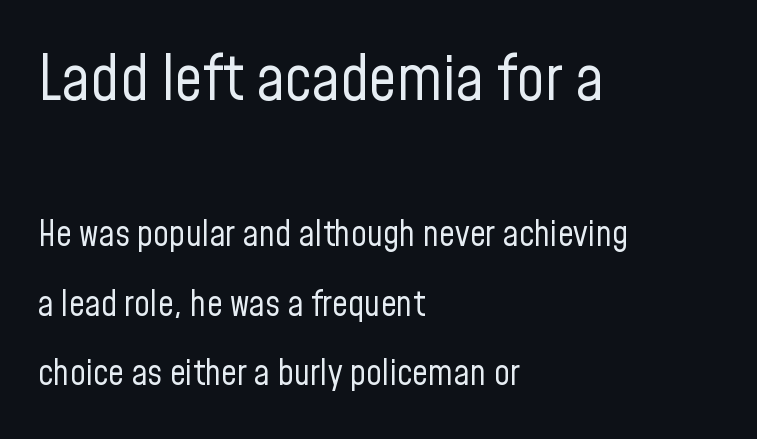
{"serif": "no", "italic": "no", "bold": "no", "weight": "regular", "width": "condensed", "stroke_contrast": "low", "x_height": "medium", "monospaced": "no", "underline": "no", "align": "left", "line_spacing": "loose", "line_spacing_ratio": 1.99, "letter_spacing": "normal", "letter_spacing_em": 0.0, "larger_block": "first", "size_ratio": 1.77, "glyph_px": 62}
